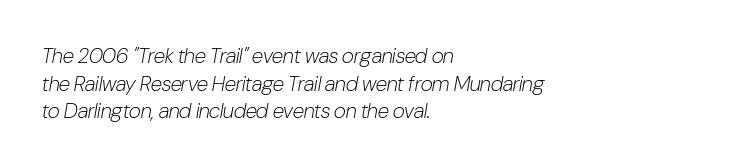
The image shows 21 px text type, italic (leaning right); set left-aligned, normal line spacing (1.31x), normal letter spacing, not underlined.
